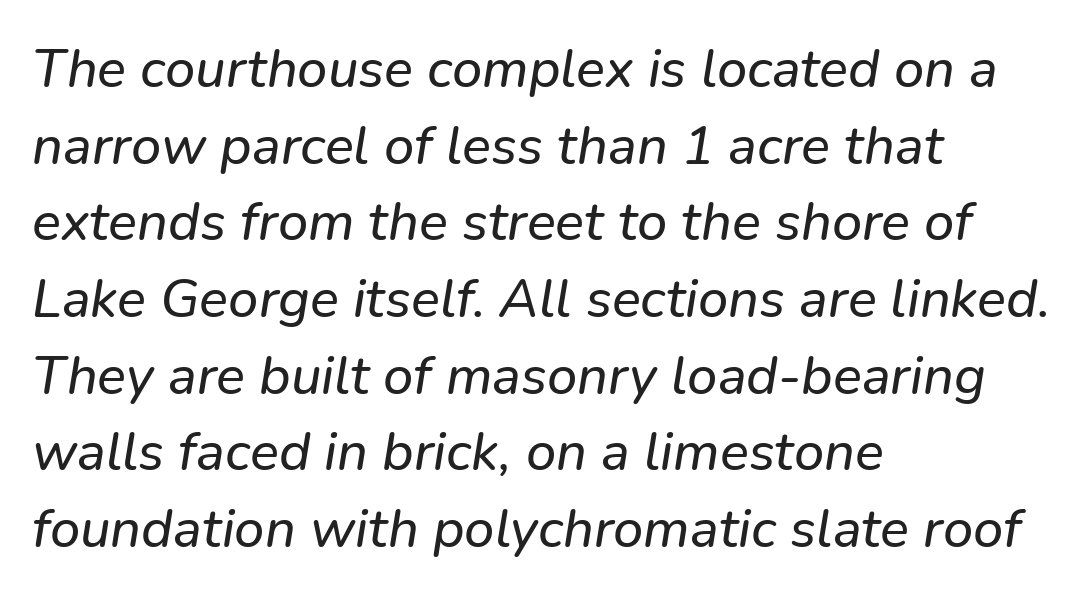
Q: Is the typeface a serif or a sans-serif typeface? A: Sans-serif.
Q: Is the text underlined? A: No.
Q: How is the paragraph aligned? A: Left-aligned.
Q: Is the spacing between letters normal or unusually wide? A: Normal.
Q: Is the spacing between lines tight, normal or loose? A: Normal.
Q: Width (condensed, normal, or wide)? A: Normal.
Q: Stroke contrast? A: Low.
Q: x-height? A: Medium.
Q: Monospaced? A: No.
